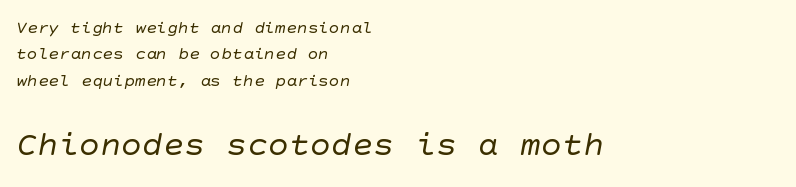
Horizontally, the lines are justified to the leading edge only. Students, note that the glyphs here touch the page at normal intervals. The typesetting does not lean heavy: it is not bold. These lines sit exactly where default settings would place them.
